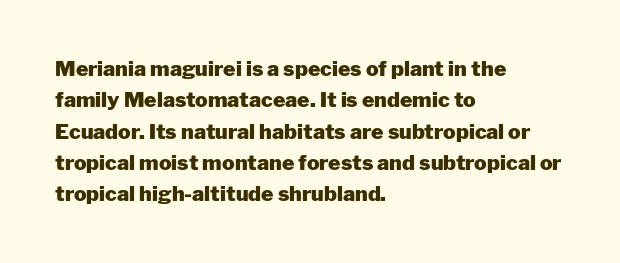
Q: Is the text bold? A: Yes.
Q: Is the text italic (slanted)? A: No, it is upright.
Q: Is the text underlined? A: No.
Q: How is the paragraph aligned? A: Left-aligned.
Q: Is the spacing between letters normal or unusually wide? A: Normal.
Q: Is the spacing between lines tight, normal or loose? A: Normal.
